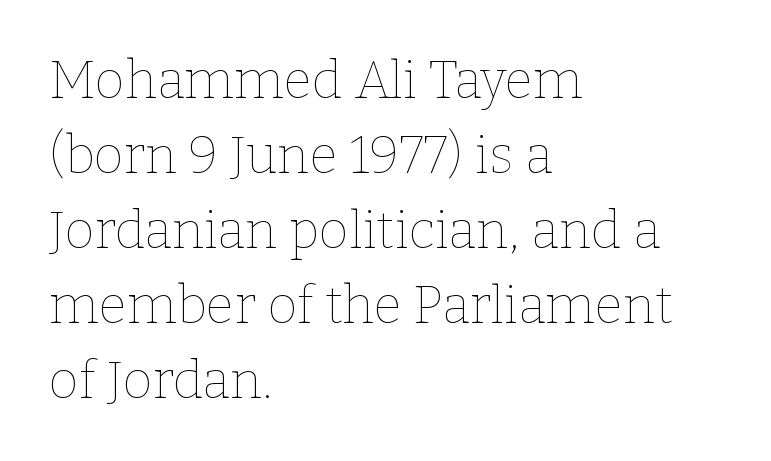
Q: Is the text bold? A: No.
Q: Is the text italic (slanted)? A: No, it is upright.
Q: Is the text underlined? A: No.
Q: How is the paragraph aligned? A: Left-aligned.
Q: Is the spacing between letters normal or unusually wide? A: Normal.
Q: Is the spacing between lines tight, normal or loose? A: Normal.
Q: Width (condensed, normal, or wide)? A: Normal.
Q: Stroke contrast? A: Low.
Q: x-height? A: Medium.
Q: Monospaced? A: No.
